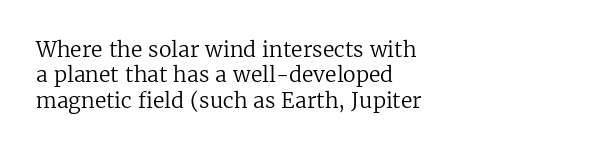
{"italic": "no", "bold": "no", "underline": "no", "align": "left", "line_spacing_ratio": 1.21, "letter_spacing": "normal", "letter_spacing_em": 0.0, "glyph_px": 21}
